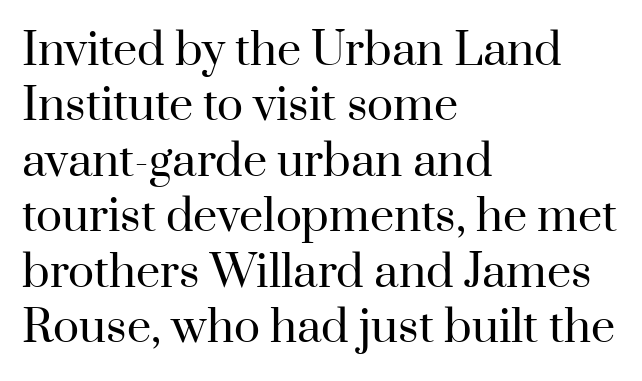
Q: Is the text bold? A: No.
Q: Is the text italic (slanted)? A: No, it is upright.
Q: Is the typeface a serif or a sans-serif typeface? A: Serif.
Q: Is the text underlined? A: No.
Q: How is the paragraph aligned? A: Left-aligned.
Q: Is the spacing between letters normal or unusually wide? A: Normal.
Q: Is the spacing between lines tight, normal or loose? A: Normal.
Q: Width (condensed, normal, or wide)? A: Normal.
Q: Stroke contrast? A: High.
Q: x-height? A: Small.
Q: Monospaced? A: No.
